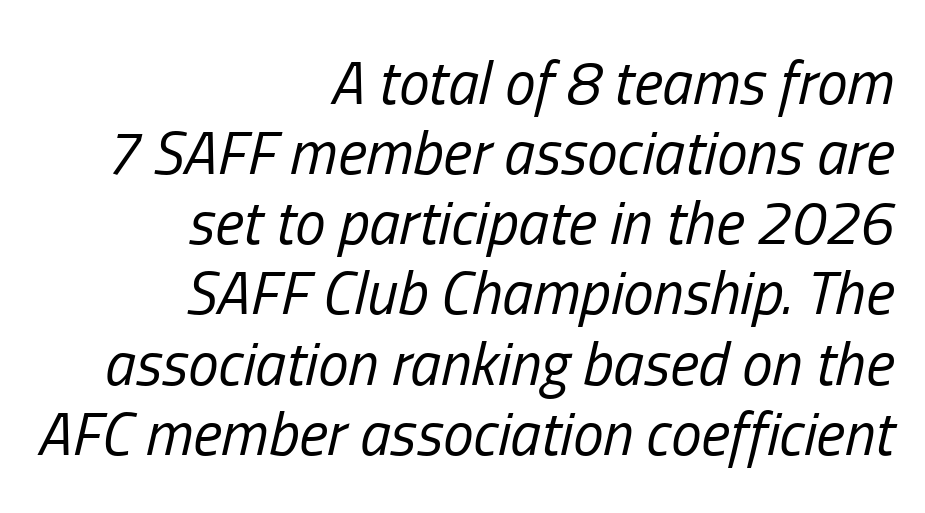
{"italic": "yes", "lean": "right", "slant_degrees": 13, "bold": "no", "weight": "regular", "width": "condensed", "stroke_contrast": "low", "x_height": "medium", "monospaced": "no", "underline": "no", "align": "right", "line_spacing": "tight", "line_spacing_ratio": 1.15, "letter_spacing": "normal", "letter_spacing_em": 0.0, "glyph_px": 61}
